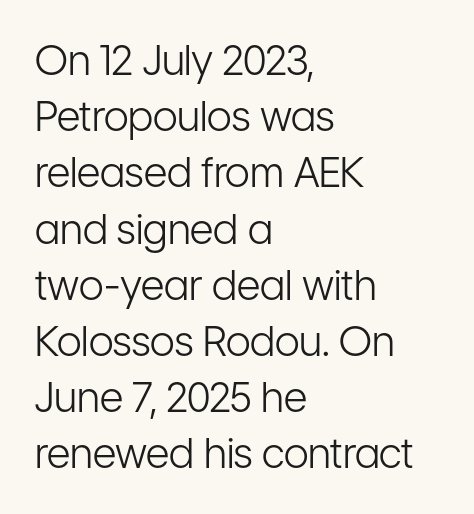
Q: Is the text bold? A: No.
Q: Is the text italic (slanted)? A: No, it is upright.
Q: Is the typeface a serif or a sans-serif typeface? A: Sans-serif.
Q: Is the text underlined? A: No.
Q: How is the paragraph aligned? A: Left-aligned.
Q: Is the spacing between letters normal or unusually wide? A: Normal.
Q: Is the spacing between lines tight, normal or loose? A: Normal.
Q: Width (condensed, normal, or wide)? A: Condensed.
Q: Stroke contrast? A: Low.
Q: x-height? A: Medium.
Q: Monospaced? A: No.
